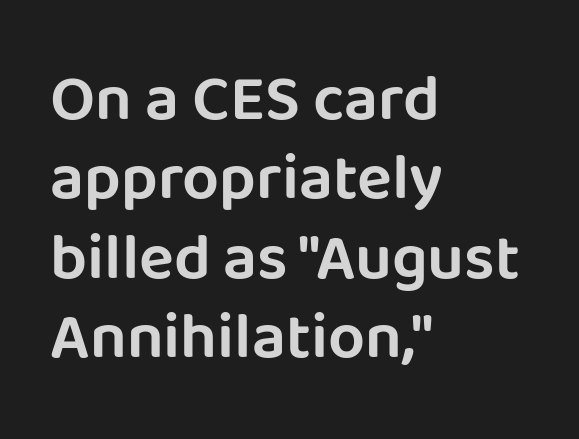
Unlike italic type, these characters show no tilt at all. Spacing verdict: proportional, widths tailored to each character. The designer went with a sans here, leaving each stem footless. Inter-character spacing is left at the font's built-in metrics.
